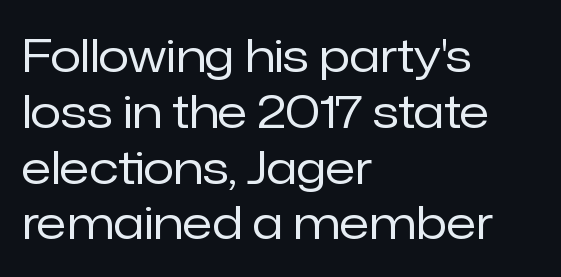
The image shows 45 px regular-weight sans-serif type, upright; set left-aligned, line spacing 1.24x, normal letter spacing, not underlined; low stroke contrast and a medium x-height.
